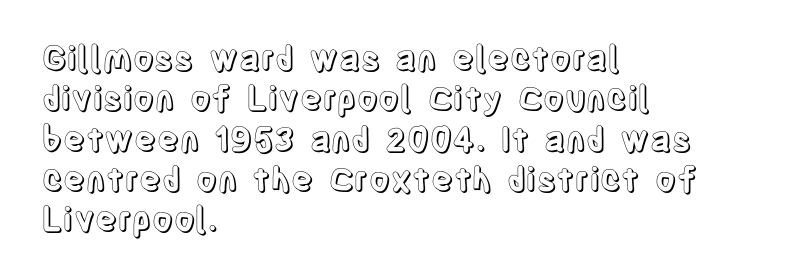
The image shows 33 px condensed type, upright; set left-aligned, line spacing 1.22x, normal letter spacing, not underlined; a large x-height.
